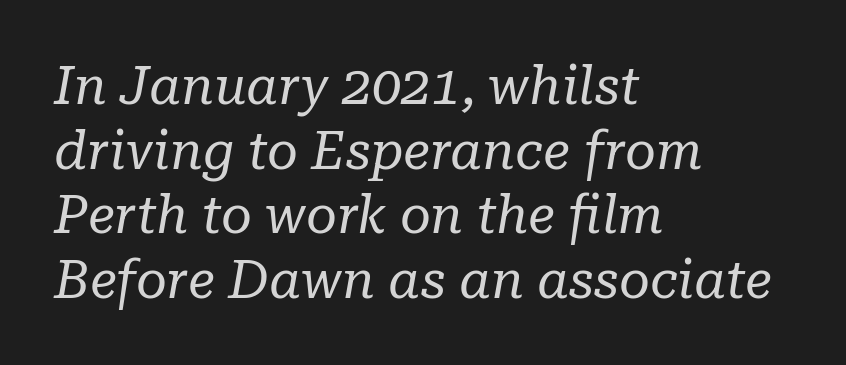
Q: Is the text bold? A: No.
Q: Is the text italic (slanted)? A: Yes, it leans right by about 10 degrees.
Q: Is the typeface a serif or a sans-serif typeface? A: Serif.
Q: Is the text underlined? A: No.
Q: How is the paragraph aligned? A: Left-aligned.
Q: Is the spacing between letters normal or unusually wide? A: Normal.
Q: Width (condensed, normal, or wide)? A: Normal.
Q: Stroke contrast? A: Low.
Q: x-height? A: Medium.
Q: Monospaced? A: No.
